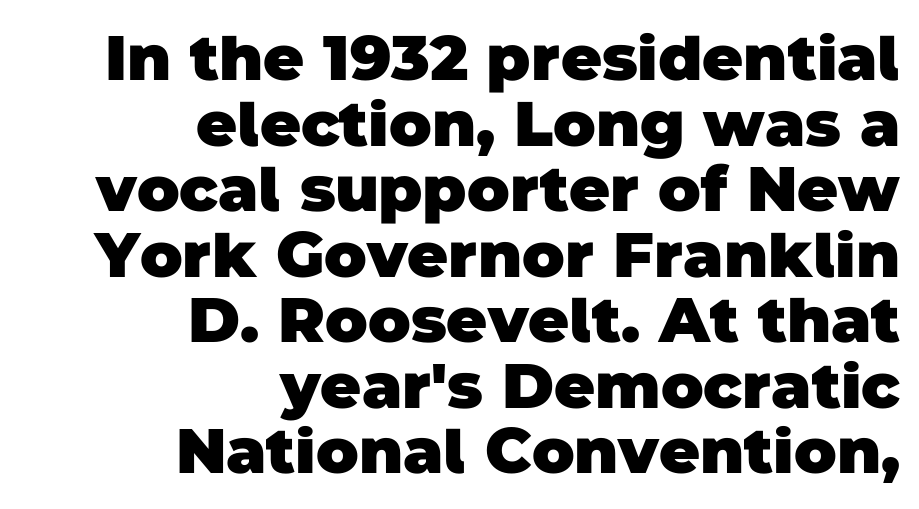
Q: Is the text bold? A: Yes.
Q: Is the typeface a serif or a sans-serif typeface? A: Sans-serif.
Q: Is the text underlined? A: No.
Q: How is the paragraph aligned? A: Right-aligned.
Q: Is the spacing between letters normal or unusually wide? A: Normal.
Q: Is the spacing between lines tight, normal or loose? A: Tight.
Q: Width (condensed, normal, or wide)? A: Normal.
Q: Stroke contrast? A: Low.
Q: x-height? A: Large.
Q: Monospaced? A: No.
